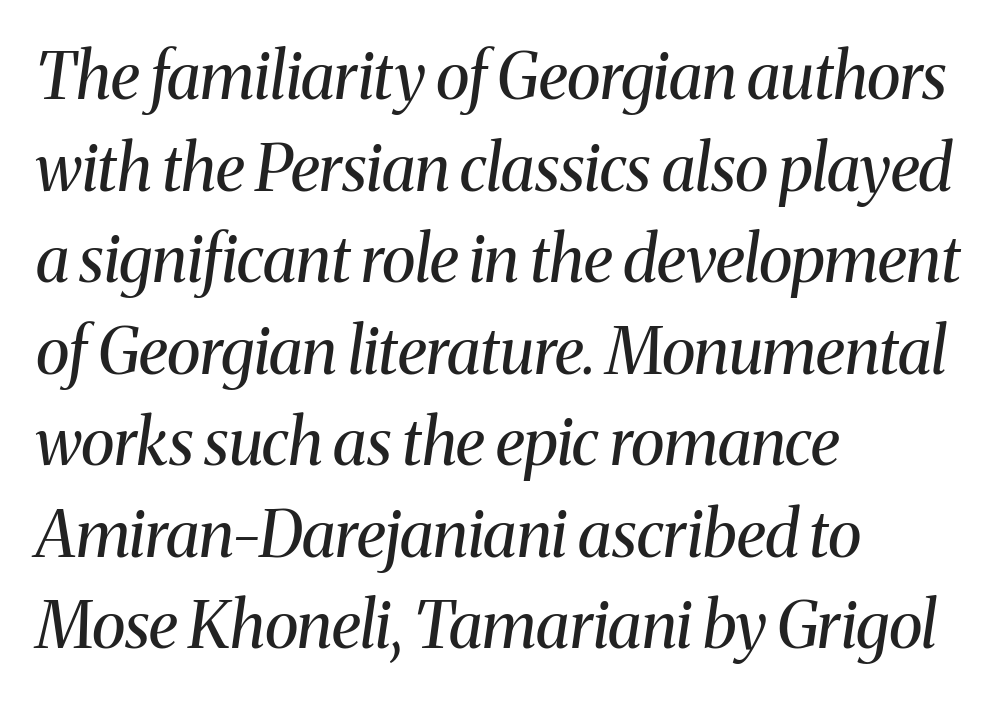
Q: Is the text bold? A: No.
Q: Is the text italic (slanted)? A: Yes, it leans right by about 8 degrees.
Q: Is the typeface a serif or a sans-serif typeface? A: Serif.
Q: Is the text underlined? A: No.
Q: How is the paragraph aligned? A: Left-aligned.
Q: Is the spacing between letters normal or unusually wide? A: Normal.
Q: Is the spacing between lines tight, normal or loose? A: Normal.
Q: Width (condensed, normal, or wide)? A: Normal.
Q: Stroke contrast? A: Medium.
Q: x-height? A: Medium.
Q: Monospaced? A: No.
